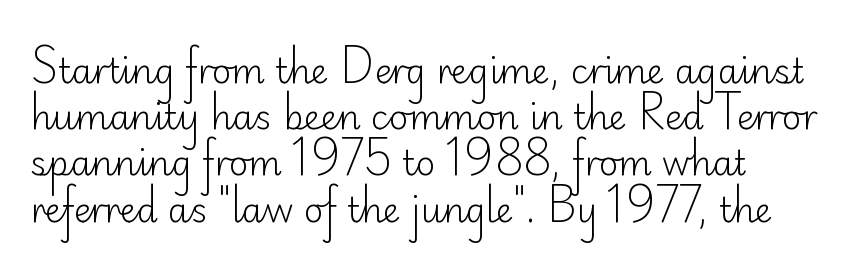
Q: Is the text bold? A: No.
Q: Is the text italic (slanted)? A: No, it is upright.
Q: Is the typeface a serif or a sans-serif typeface? A: Sans-serif.
Q: Is the text underlined? A: No.
Q: Is the spacing between letters normal or unusually wide? A: Normal.
Q: Is the spacing between lines tight, normal or loose? A: Normal.
Q: Width (condensed, normal, or wide)? A: Normal.
Q: Stroke contrast? A: Low.
Q: x-height? A: Small.
Q: Monospaced? A: No.
